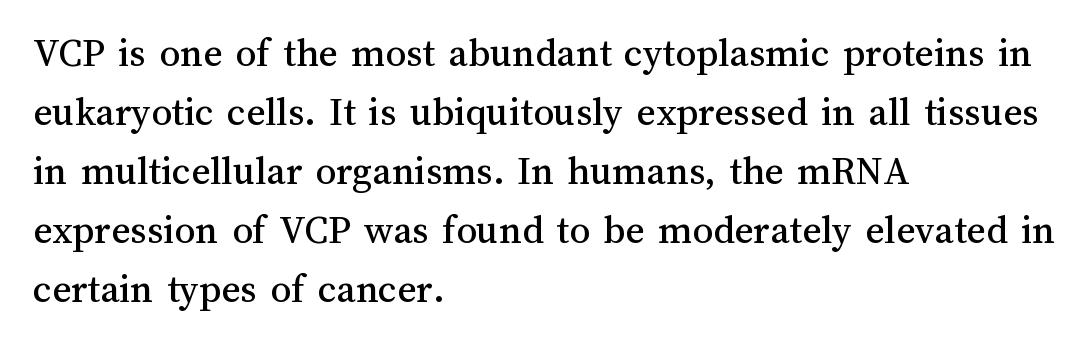
The image shows 41 px text type, upright; set left-aligned, normal line spacing (1.44x), normal letter spacing, not underlined; medium stroke contrast and a medium x-height.
